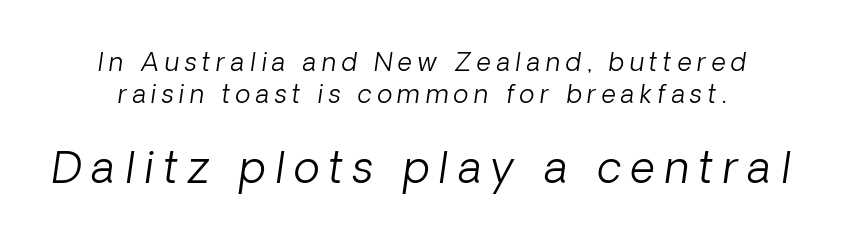
{"italic": "yes", "lean": "right", "slant_degrees": 8, "bold": "no", "weight": "light", "width": "normal", "stroke_contrast": "low", "x_height": "medium", "monospaced": "no", "underline": "no", "line_spacing": "normal", "line_spacing_ratio": 1.27, "letter_spacing": "wide", "letter_spacing_em": 0.22, "larger_block": "second", "size_ratio": 1.72, "glyph_px": 43}
